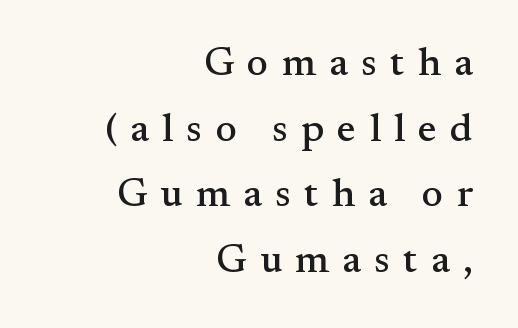
{"serif": "yes", "italic": "no", "width": "normal", "stroke_contrast": "medium", "x_height": "small", "monospaced": "no", "underline": "no", "align": "right", "line_spacing": "normal", "line_spacing_ratio": 1.64, "letter_spacing": "wide", "letter_spacing_em": 0.33, "glyph_px": 40}
